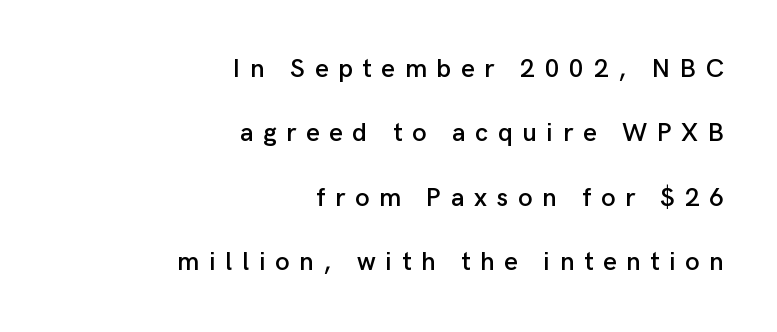
Q: Is the text italic (slanted)? A: No, it is upright.
Q: Is the text underlined? A: No.
Q: How is the paragraph aligned? A: Right-aligned.
Q: Is the spacing between letters normal or unusually wide? A: Unusually wide.
Q: Is the spacing between lines tight, normal or loose? A: Loose.
